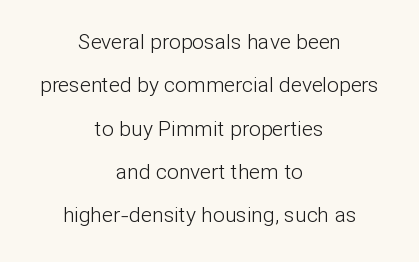
The image shows 21 px text type, upright; set centered, loose line spacing (2.06x), normal letter spacing, not underlined.
